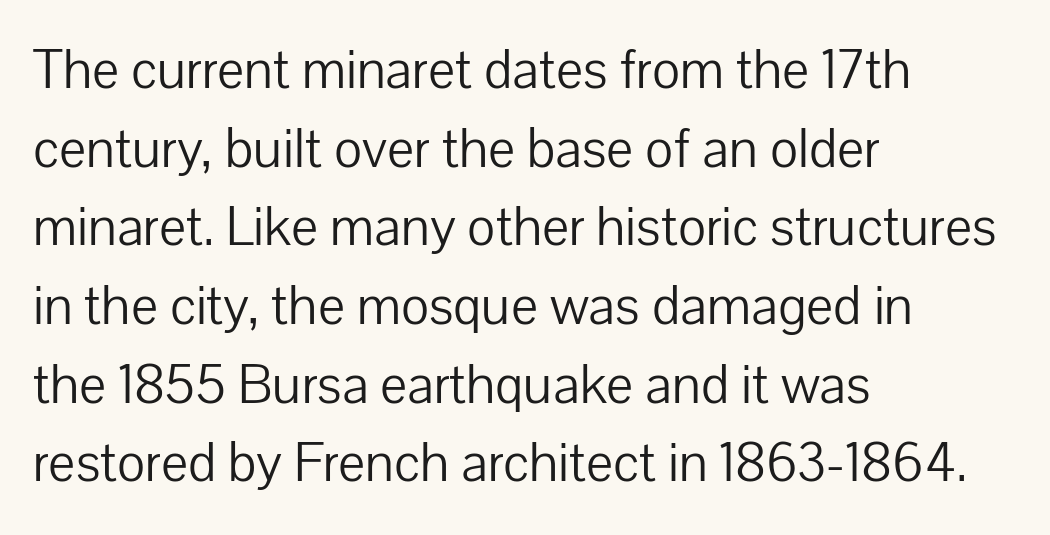
Q: Is the text bold? A: No.
Q: Is the text italic (slanted)? A: No, it is upright.
Q: Is the typeface a serif or a sans-serif typeface? A: Sans-serif.
Q: Is the text underlined? A: No.
Q: How is the paragraph aligned? A: Left-aligned.
Q: Is the spacing between letters normal or unusually wide? A: Normal.
Q: Is the spacing between lines tight, normal or loose? A: Normal.
Q: Width (condensed, normal, or wide)? A: Normal.
Q: Stroke contrast? A: Low.
Q: x-height? A: Medium.
Q: Monospaced? A: No.
